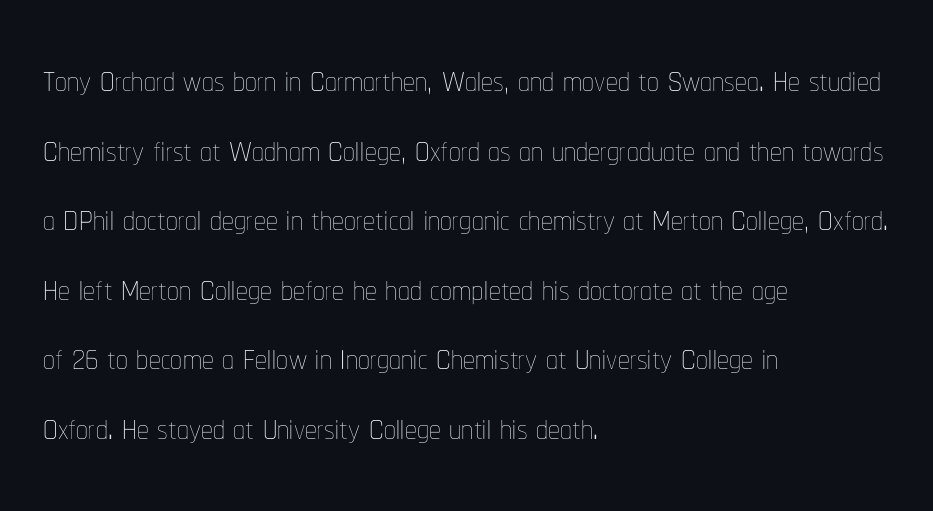
{"italic": "no", "bold": "no", "weight": "thin", "width": "condensed", "stroke_contrast": "low", "x_height": "medium", "monospaced": "no", "underline": "no", "align": "left", "line_spacing": "normal", "line_spacing_ratio": 1.48, "letter_spacing": "normal", "letter_spacing_em": 0.0, "glyph_px": 47}
